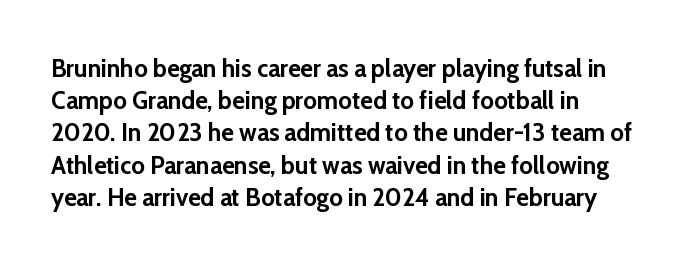
Italic? Not at all — the glyphs are vertical. The letterforms sit shoulder to shoulder at normal distance. Weight check: bold — yes, fully. Each row of text sits above clean, open space.
